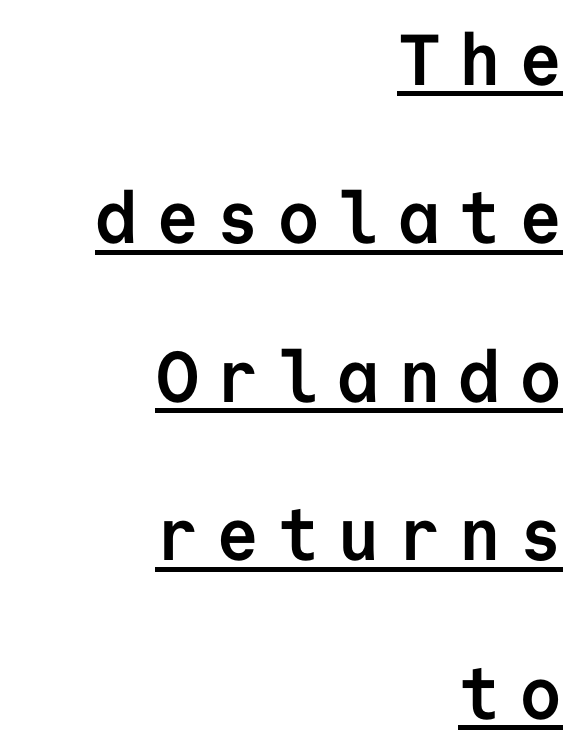
Q: Is the text bold? A: Yes.
Q: Is the text italic (slanted)? A: No, it is upright.
Q: Is the typeface a serif or a sans-serif typeface? A: Sans-serif.
Q: Is the text underlined? A: Yes.
Q: How is the paragraph aligned? A: Right-aligned.
Q: Is the spacing between letters normal or unusually wide? A: Unusually wide.
Q: Is the spacing between lines tight, normal or loose? A: Loose.
Q: Width (condensed, normal, or wide)? A: Normal.
Q: Stroke contrast? A: Low.
Q: x-height? A: Medium.
Q: Monospaced? A: Yes.
